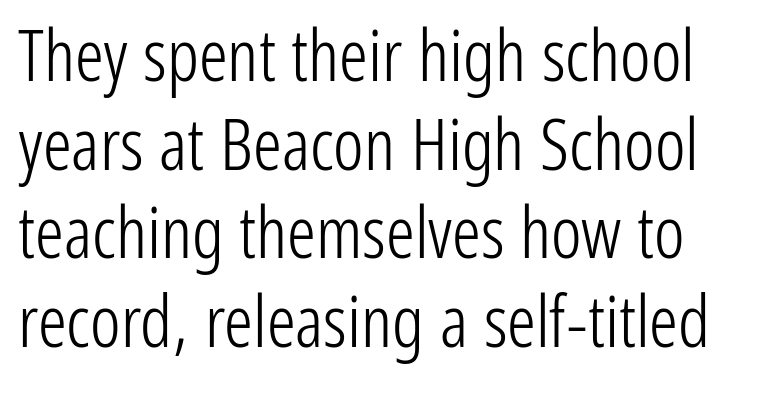
{"serif": "no", "italic": "no", "bold": "no", "weight": "light", "width": "condensed", "stroke_contrast": "low", "x_height": "medium", "monospaced": "no", "underline": "no", "line_spacing_ratio": 1.23, "letter_spacing": "normal", "letter_spacing_em": 0.0, "glyph_px": 72}
